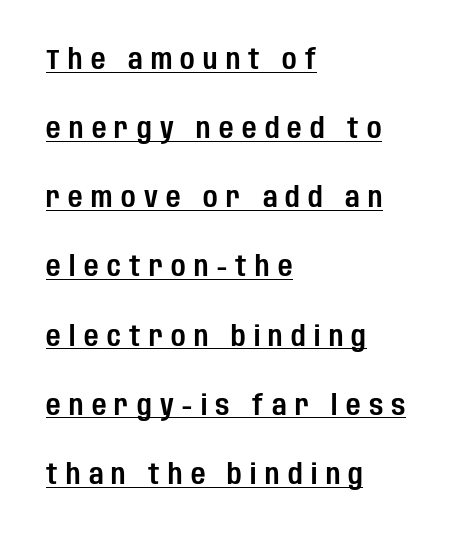
The lines are spread far apart with generous leading. Leftover space on each line is placed entirely after the last word. The horizontal fit of the characters is loose and conspicuously gappy. These lines are rendered in a variable-pitch font.
